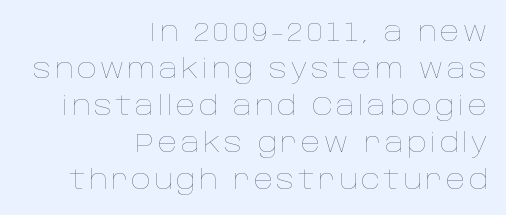
This is not heavy type; no bold has been used. Rows of type keep a routine distance in the vertical direction. The axis of the letterforms is exactly vertical. All the whitespace from short lines collects on the left. Descenders hang freely into open space.
